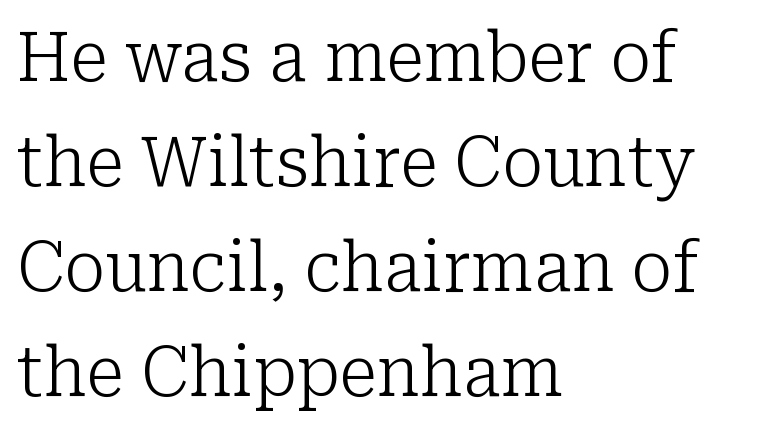
The image shows 69 px light serif type, upright; set left-aligned, normal line spacing (1.52x), normal letter spacing, not underlined; low stroke contrast and a medium x-height.
